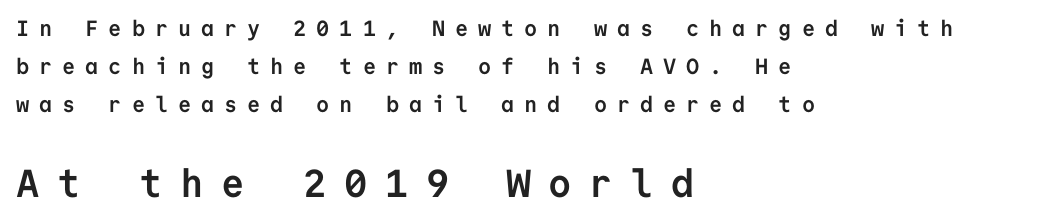
The zone under the glyphs is completely vacant. Classification — sans serif. These lines are set flush left with a ragged right edge. A typesetter would call this monospace, since all characters share one set width. Observe the wide spacing: letters keep a clear distance from each other.
